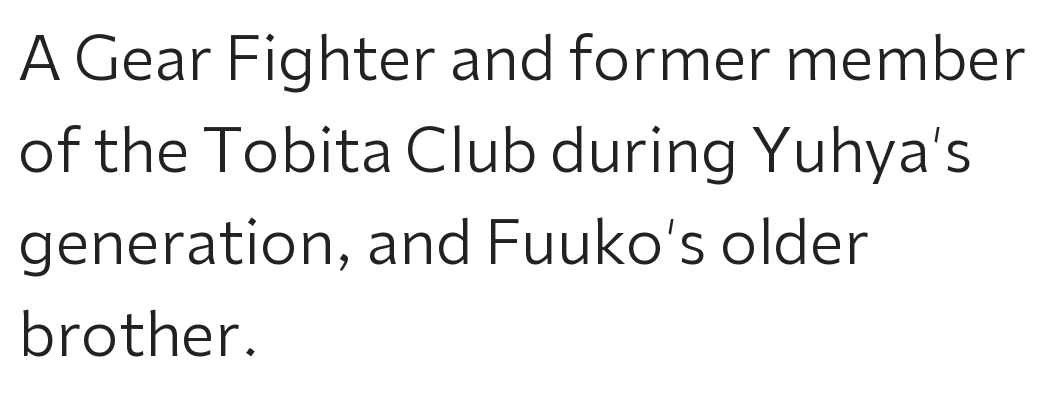
{"serif": "no", "italic": "no", "bold": "no", "weight": "regular", "width": "normal", "stroke_contrast": "low", "x_height": "medium", "monospaced": "no", "underline": "no", "align": "left", "line_spacing": "normal", "line_spacing_ratio": 1.51, "letter_spacing": "normal", "letter_spacing_em": 0.0, "glyph_px": 61}
